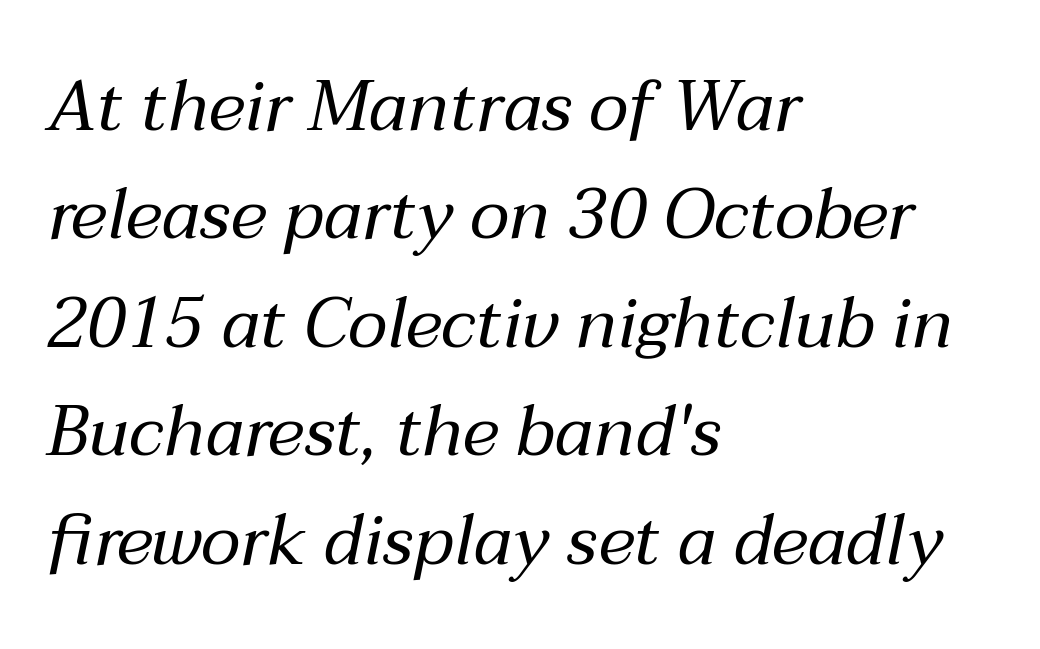
The image shows 70 px regular-weight type, italic (leaning right); set left-aligned, normal line spacing (1.55x), normal letter spacing, not underlined; medium stroke contrast and a medium x-height.
